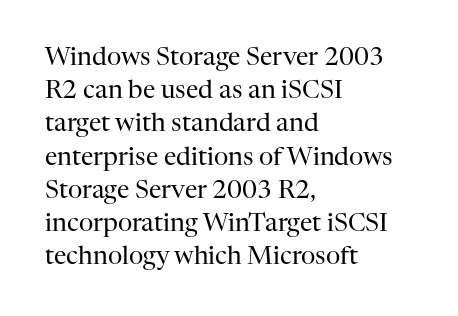
{"italic": "no", "bold": "no", "underline": "no", "align": "left", "line_spacing": "normal", "line_spacing_ratio": 1.33, "letter_spacing": "normal", "letter_spacing_em": 0.0, "glyph_px": 25}
